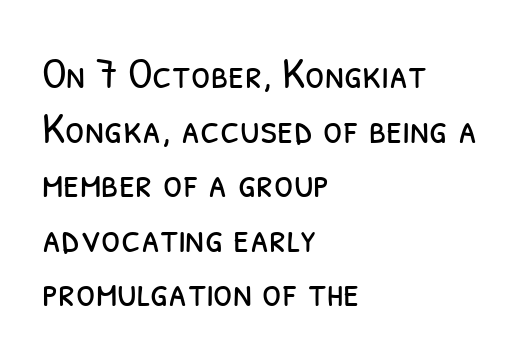
Q: Is the text bold? A: No.
Q: Is the typeface a serif or a sans-serif typeface? A: Sans-serif.
Q: Is the text underlined? A: No.
Q: How is the paragraph aligned? A: Left-aligned.
Q: Is the spacing between letters normal or unusually wide? A: Normal.
Q: Width (condensed, normal, or wide)? A: Condensed.
Q: Stroke contrast? A: Low.
Q: x-height? A: Medium.
Q: Monospaced? A: No.
